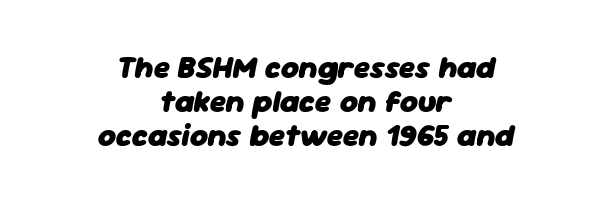
Caption: bold face, heavy strokes. The gaps between neighbouring characters are ordinary and unremarkable. Horizontal bands of white between lines are thin slivers. The passage is arranged like a title page — every line centered.
